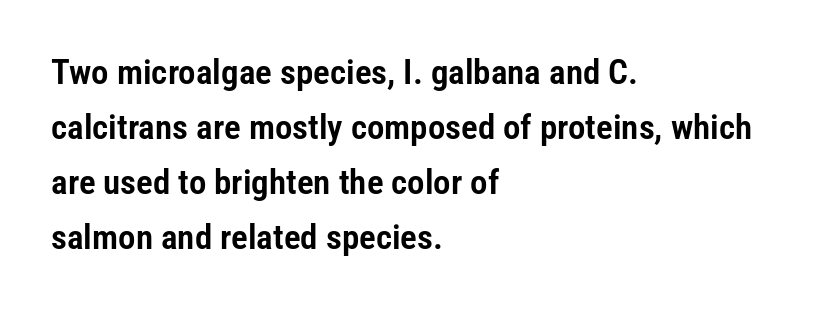
Q: Is the text italic (slanted)? A: No, it is upright.
Q: Is the typeface a serif or a sans-serif typeface? A: Sans-serif.
Q: Is the text underlined? A: No.
Q: How is the paragraph aligned? A: Left-aligned.
Q: Is the spacing between letters normal or unusually wide? A: Normal.
Q: Is the spacing between lines tight, normal or loose? A: Normal.
Q: Width (condensed, normal, or wide)? A: Condensed.
Q: Stroke contrast? A: Low.
Q: x-height? A: Medium.
Q: Monospaced? A: No.
